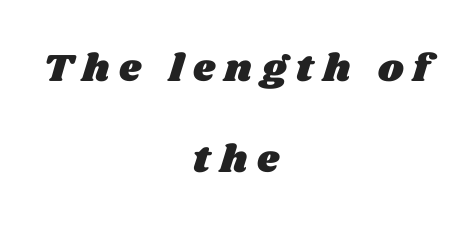
Q: Is the text underlined? A: No.
Q: How is the paragraph aligned? A: Centered.
Q: Is the spacing between letters normal or unusually wide? A: Unusually wide.
Q: Is the spacing between lines tight, normal or loose? A: Loose.
Q: Width (condensed, normal, or wide)? A: Wide.
Q: Stroke contrast? A: Medium.
Q: x-height? A: Large.
Q: Monospaced? A: No.
